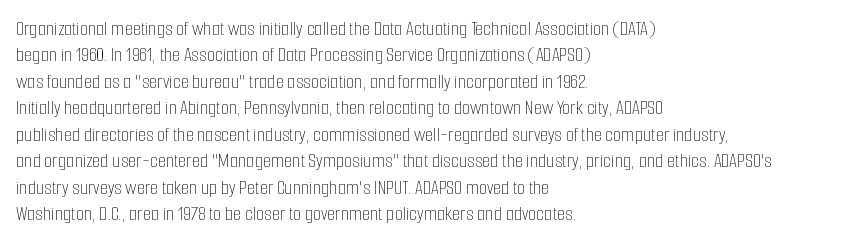
{"italic": "no", "bold": "no", "underline": "no", "align": "left", "line_spacing": "normal", "line_spacing_ratio": 1.26, "letter_spacing": "normal", "letter_spacing_em": 0.0, "glyph_px": 21}
